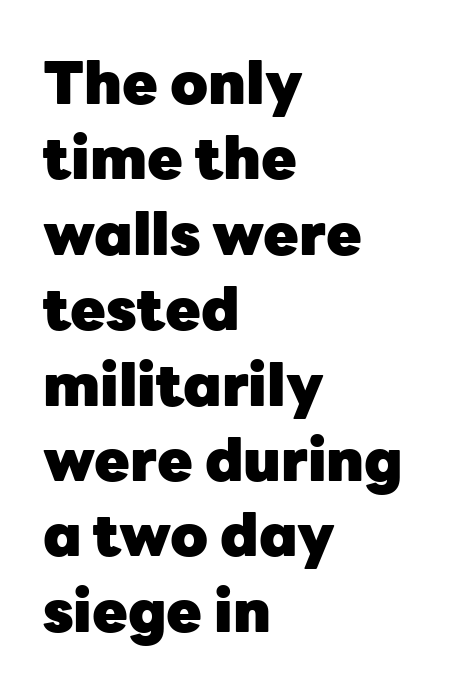
{"serif": "no", "italic": "no", "bold": "yes", "weight": "heavy", "width": "normal", "stroke_contrast": "low", "x_height": "medium", "monospaced": "no", "underline": "no", "align": "left", "line_spacing": "normal", "line_spacing_ratio": 1.3, "letter_spacing": "normal", "letter_spacing_em": 0.0, "glyph_px": 58}
